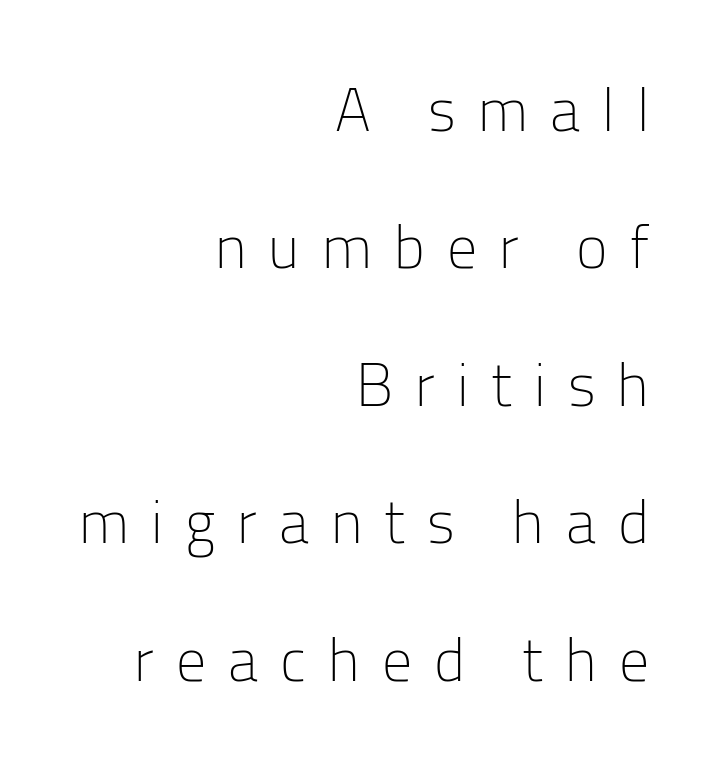
The image shows 60 px light sans-serif type, upright; set right-aligned, loose line spacing (2.29x), unusually wide letter spacing (+0.37 em), not underlined; low stroke contrast and a medium x-height.
